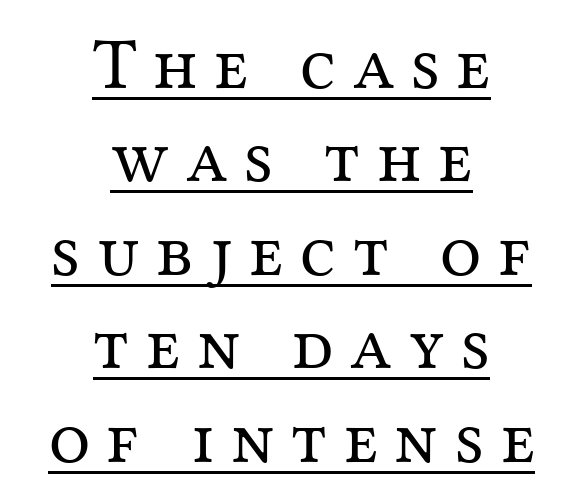
What kind of face is this? One with serifs. Neither beginnings nor endings align; midpoints do. Posture: straight, roman, zero tilt. Substantial extra tracking has been applied to these lines. Is there much room between lines? A standard amount, neither cramped nor airy.
